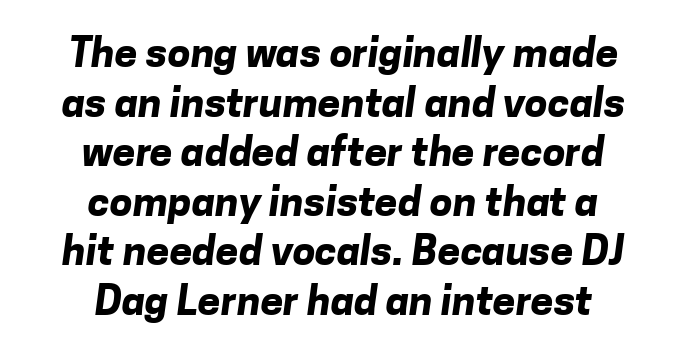
Q: Is the text bold? A: Yes.
Q: Is the typeface a serif or a sans-serif typeface? A: Sans-serif.
Q: Is the text underlined? A: No.
Q: How is the paragraph aligned? A: Centered.
Q: Is the spacing between letters normal or unusually wide? A: Normal.
Q: Width (condensed, normal, or wide)? A: Normal.
Q: Stroke contrast? A: Low.
Q: x-height? A: Medium.
Q: Monospaced? A: No.
